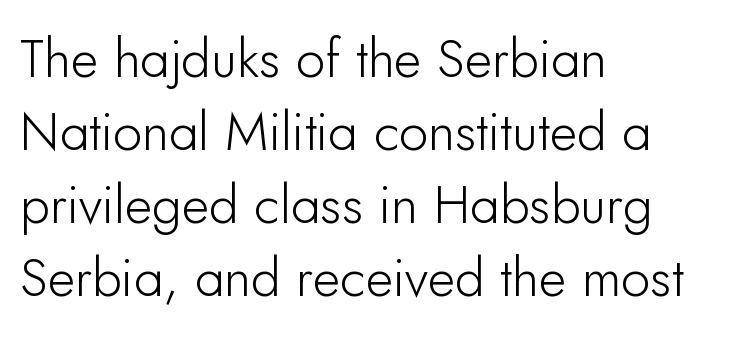
The image shows 53 px sans-serif type, upright; set left-aligned, normal line spacing (1.38x), normal letter spacing, not underlined; low stroke contrast and a small x-height.
